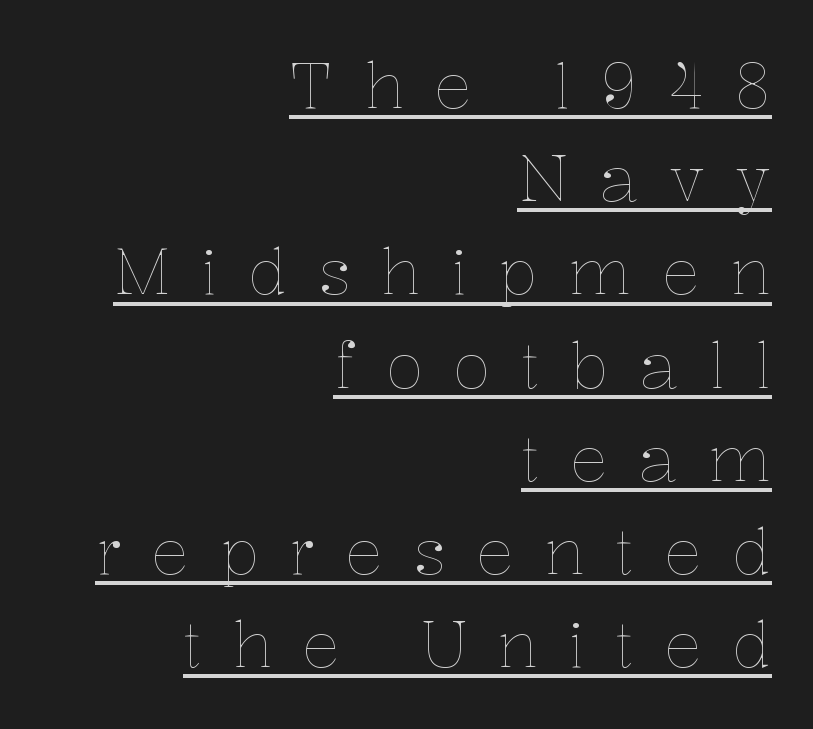
The image shows 63 px thin type, upright; set right-aligned, normal line spacing (1.48x), unusually wide letter spacing (+0.48 em), underlined; low stroke contrast and a medium x-height.
